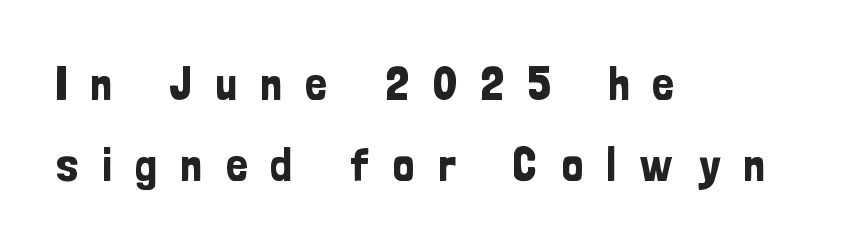
The space between consecutive lines is moderate. The font family rendered here belongs to the sans-serif group. Varying glyph widths throughout — classic text-font behaviour. Anything drawn beneath the words? Only blank space.
